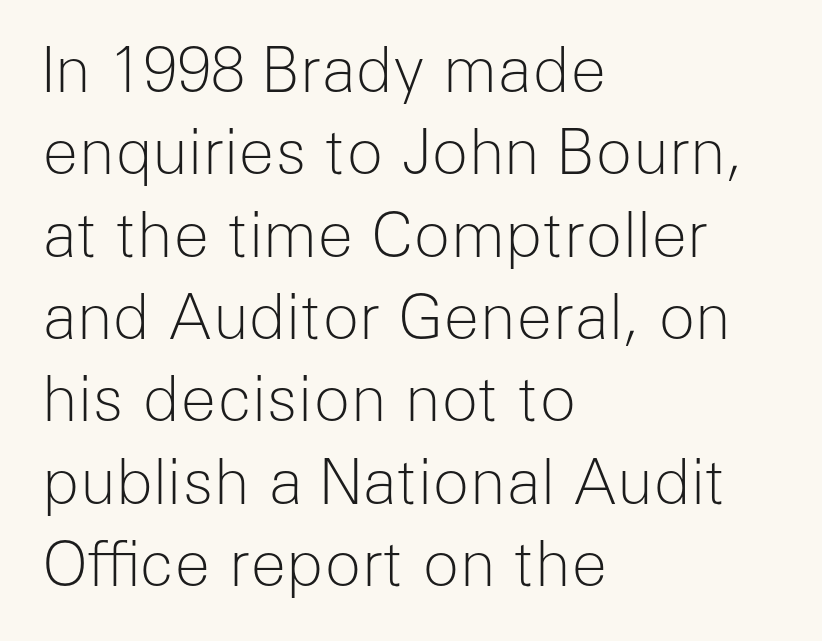
{"serif": "no", "italic": "no", "bold": "no", "weight": "light", "width": "normal", "stroke_contrast": "low", "x_height": "medium", "monospaced": "no", "underline": "no", "align": "left", "line_spacing": "normal", "line_spacing_ratio": 1.35, "letter_spacing": "normal", "letter_spacing_em": 0.0, "glyph_px": 61}
